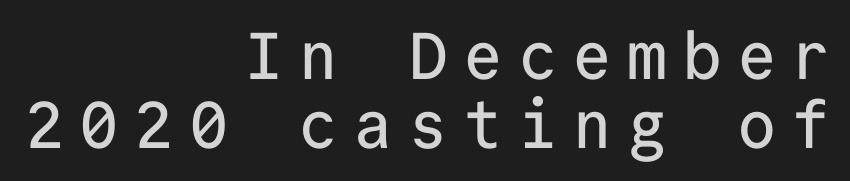
Display-style spreading of the glyphs; the letterfit is very open. A roman cut, with each character standing at attention. Only glyphs here, with clear space below each row. Notice how descenders almost collide with the ascenders below — that's tight leading. These lines are set flush right with a ragged left edge. Fixed-width glyphs throughout — classic coding-font behaviour.
